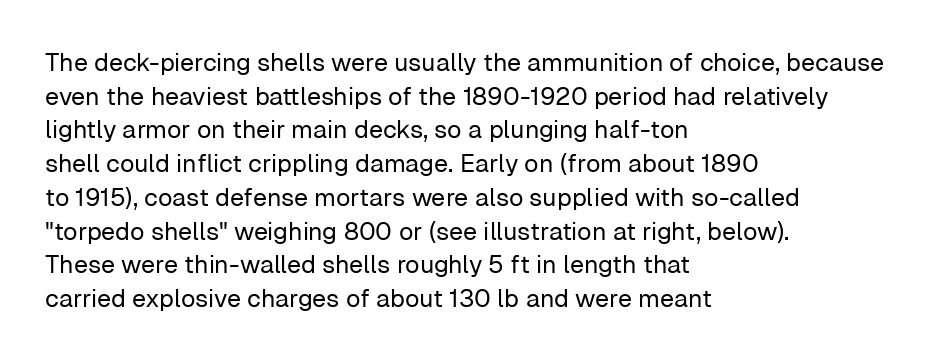
Honestly, there is no underline to notice here at all. When letters stand straight like this, we call the style roman or upright. The passage shown stacks its lines at a standard gap. Horizontal alignment here is leftward, the default for most running prose. Ink coverage per letter is moderate at most.
